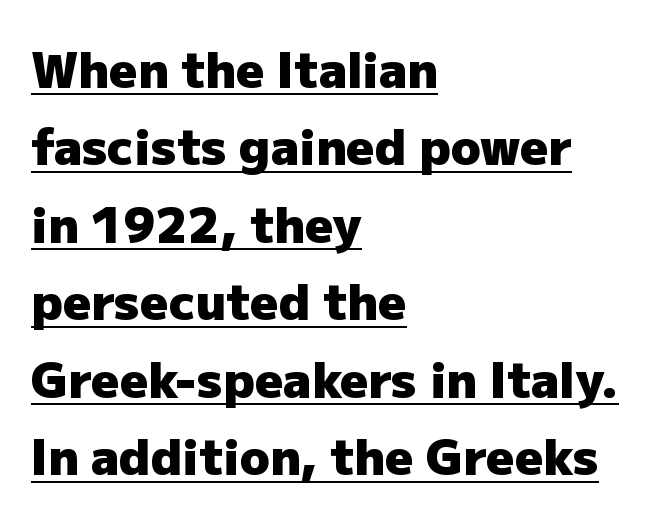
{"serif": "no", "italic": "no", "bold": "yes", "weight": "heavy", "width": "normal", "stroke_contrast": "low", "x_height": "medium", "monospaced": "no", "underline": "yes", "align": "left", "line_spacing": "normal", "line_spacing_ratio": 1.58, "letter_spacing": "normal", "letter_spacing_em": 0.0, "glyph_px": 49}
